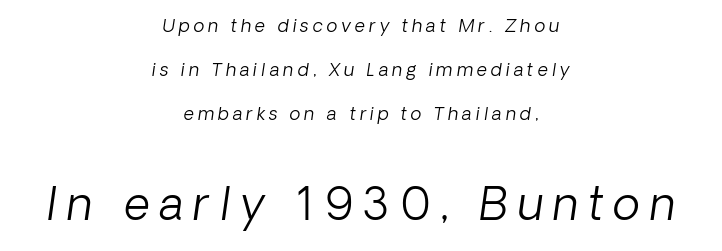
Q: Is the text bold? A: No.
Q: Is the typeface a serif or a sans-serif typeface? A: Sans-serif.
Q: Is the text underlined? A: No.
Q: How is the paragraph aligned? A: Centered.
Q: Is the spacing between letters normal or unusually wide? A: Unusually wide.
Q: Is the spacing between lines tight, normal or loose? A: Loose.
Q: Which block of text is set in a larger size, the first (top) or the second (bottom)? A: The second (bottom) one.
Q: Width (condensed, normal, or wide)? A: Normal.
Q: Stroke contrast? A: Low.
Q: x-height? A: Medium.
Q: Monospaced? A: No.
